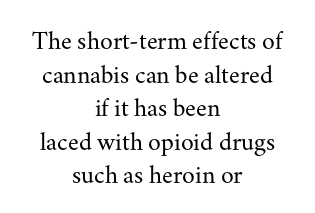
Q: Is the text bold? A: No.
Q: Is the text italic (slanted)? A: No, it is upright.
Q: Is the text underlined? A: No.
Q: How is the paragraph aligned? A: Centered.
Q: Is the spacing between letters normal or unusually wide? A: Normal.
Q: Is the spacing between lines tight, normal or loose? A: Normal.
